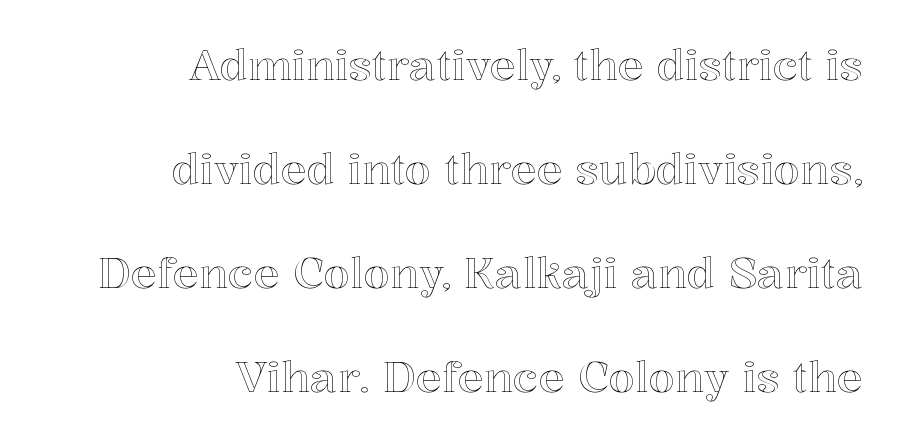
The image shows 43 px text type, upright; set right-aligned, loose line spacing (2.42x), normal letter spacing, not underlined; a medium x-height.
